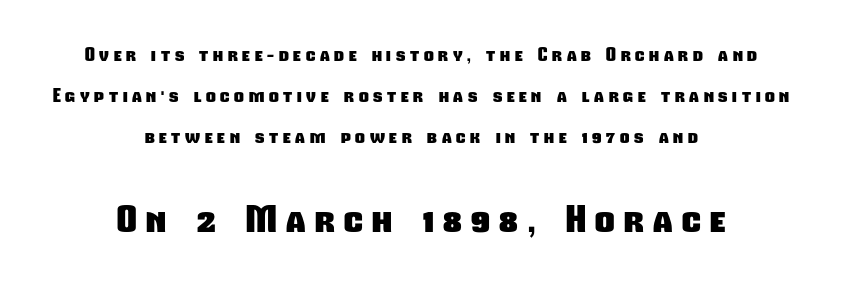
Q: Is the text bold? A: Yes.
Q: Is the typeface a serif or a sans-serif typeface? A: Sans-serif.
Q: Is the text underlined? A: No.
Q: How is the paragraph aligned? A: Centered.
Q: Is the spacing between letters normal or unusually wide? A: Unusually wide.
Q: Is the spacing between lines tight, normal or loose? A: Loose.
Q: Which block of text is set in a larger size, the first (top) or the second (bottom)? A: The second (bottom) one.
Q: Width (condensed, normal, or wide)? A: Condensed.
Q: Stroke contrast? A: Low.
Q: x-height? A: Medium.
Q: Monospaced? A: No.
